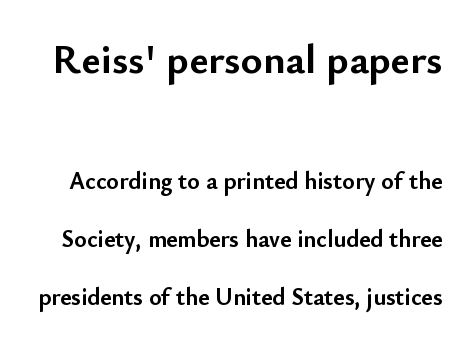
A sans-serif font was chosen for this passage. Bare-footed words on every line. This sample uses plain, unmodified letter spacing. Weight check: bold — yes, fully.
